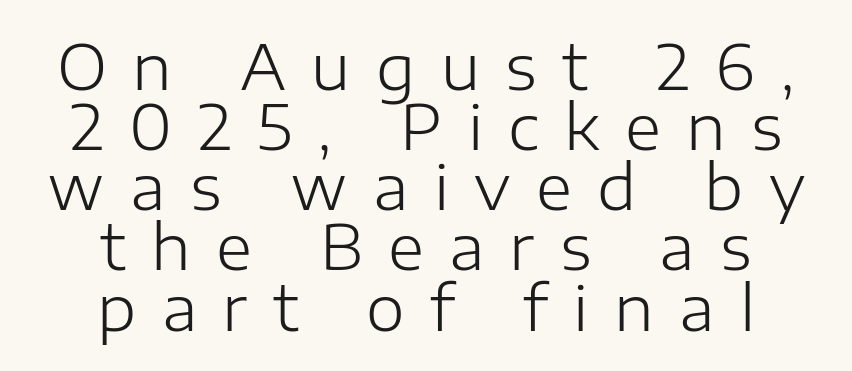
One glance says dense: line gaps are narrower than usual. The foot of each line stays bare and open. The lettering stays uniformly vertical, giving the passage a roman look. Ink coverage per letter is moderate at most.
